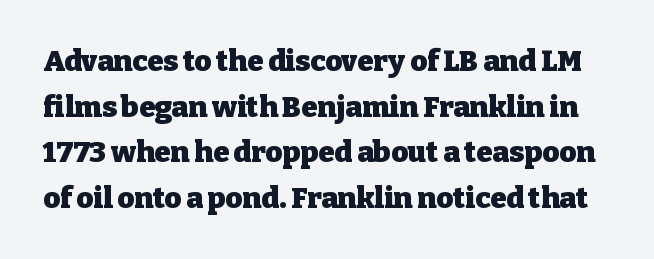
Q: Is the text bold? A: Yes.
Q: Is the text italic (slanted)? A: No, it is upright.
Q: Is the typeface a serif or a sans-serif typeface? A: Serif.
Q: Is the text underlined? A: No.
Q: Is the spacing between letters normal or unusually wide? A: Normal.
Q: Is the spacing between lines tight, normal or loose? A: Normal.
Q: Width (condensed, normal, or wide)? A: Normal.
Q: Stroke contrast? A: Low.
Q: x-height? A: Medium.
Q: Monospaced? A: No.
